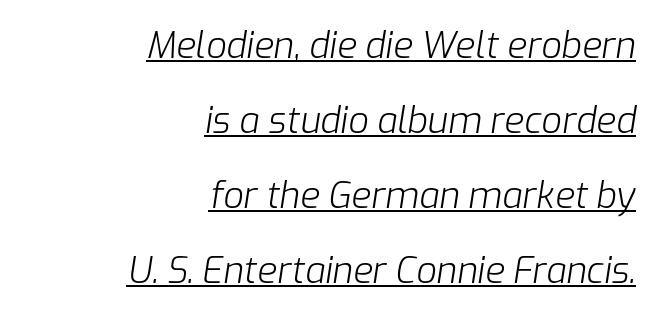
You could not count columns in this text — the font is proportionally spaced. The face used here is rendered with its standard letterfit. Think standard paragraph weight, or any step lighter than that. Reading down the column, the eye jumps a long way to each next line.
